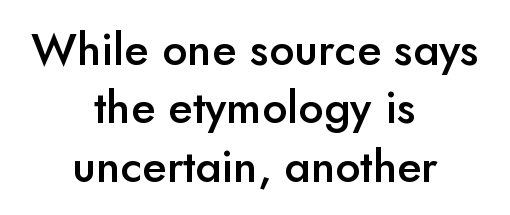
The image shows 45 px semibold sans-serif type, upright; set centered, normal line spacing (1.3x), normal letter spacing, not underlined; low stroke contrast and a small x-height.
